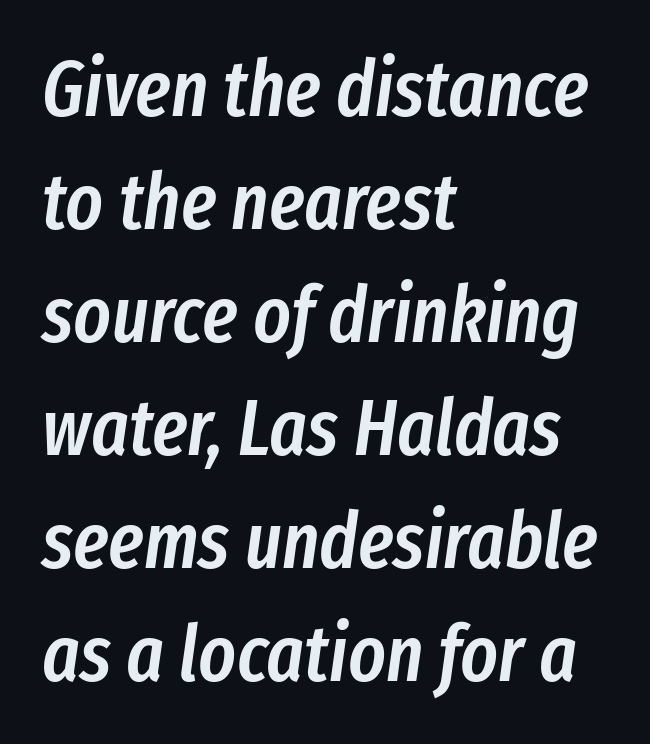
{"italic": "yes", "lean": "right", "slant_degrees": 8, "bold": "semi", "weight": "semibold", "width": "condensed", "stroke_contrast": "low", "x_height": "medium", "monospaced": "no", "underline": "no", "align": "left", "line_spacing": "normal", "line_spacing_ratio": 1.43, "letter_spacing": "normal", "letter_spacing_em": 0.0, "glyph_px": 79}
